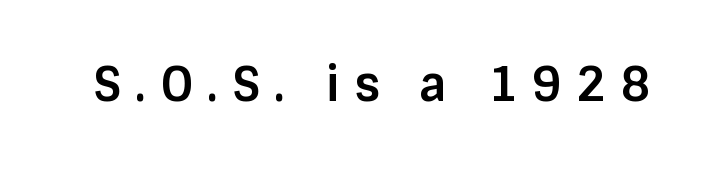
{"serif": "no", "italic": "no", "bold": "yes", "weight": "bold", "width": "normal", "stroke_contrast": "low", "x_height": "large", "monospaced": "no", "underline": "no", "letter_spacing": "wide", "letter_spacing_em": 0.29, "glyph_px": 47}
